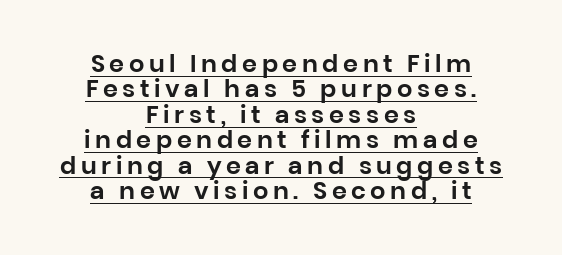
The image shows 24 px text type, upright; set centered, tight line spacing (1.06x), underlined.
